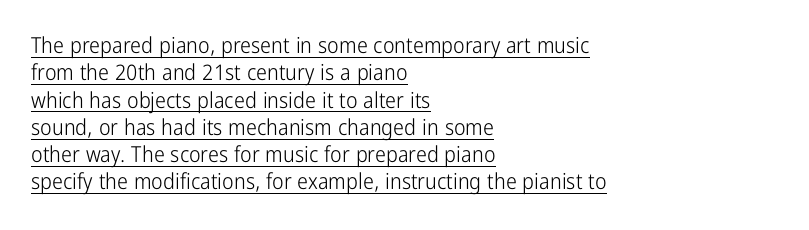
Stems here are at most as thick as an everyday book face. Posture: straight, roman, zero tilt. Observe the ordinary spacing: letters are neighbours, not strangers. In designer terms, the underline attribute is active on this setting. Left-aligned paragraph, ragged on the right.
